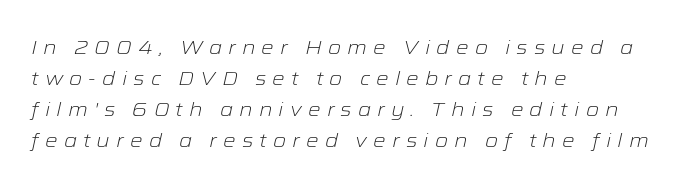
The image shows 20 px text type, italic (leaning right); set left-aligned, normal line spacing (1.55x), unusually wide letter spacing (+0.3 em), not underlined.
